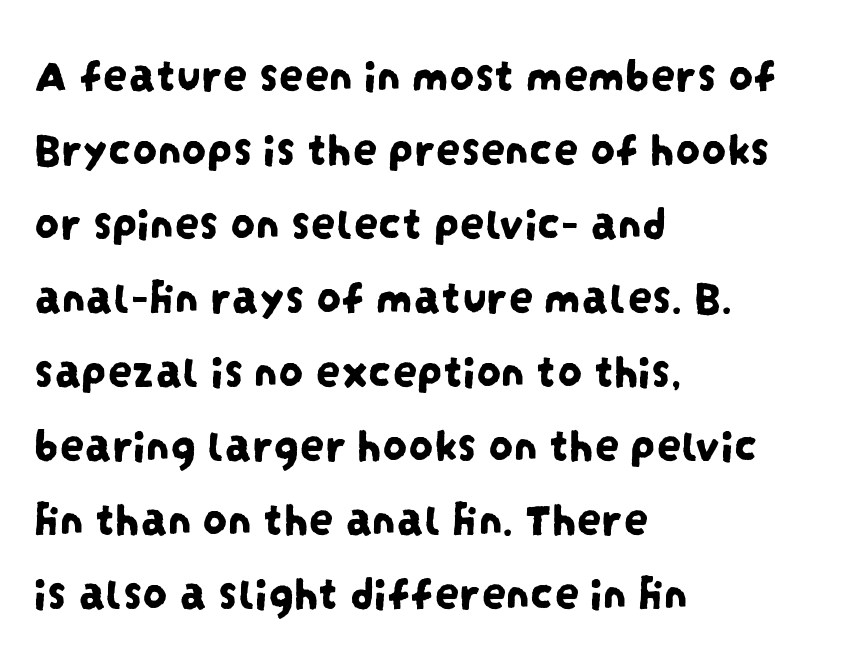
{"serif": "no", "width": "condensed", "stroke_contrast": "low", "x_height": "large", "monospaced": "no", "underline": "no", "align": "left", "line_spacing": "normal", "line_spacing_ratio": 1.51, "letter_spacing": "normal", "letter_spacing_em": 0.0, "glyph_px": 49}
